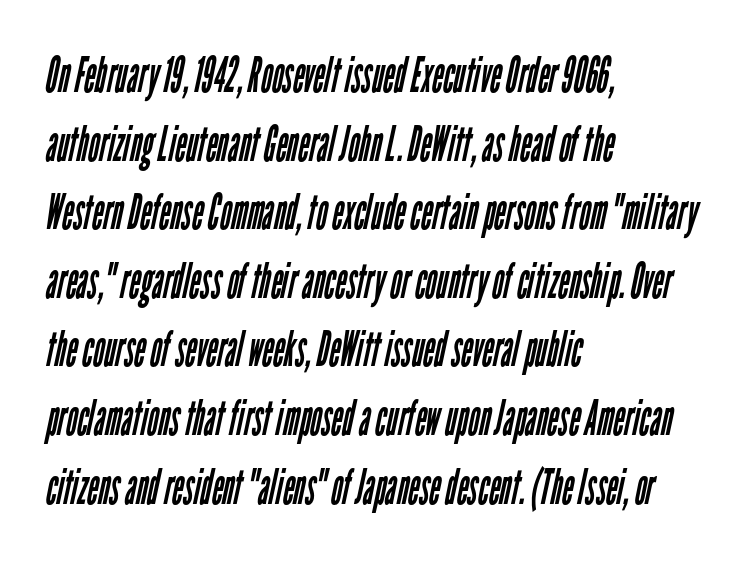
The gap between lines stays unmarked. Examine the stroke ends and you'll find no serifs. The cut favours lightness, reaching ordinary text weight at its darkest. Honestly, the row spacing looks completely unremarkable.
